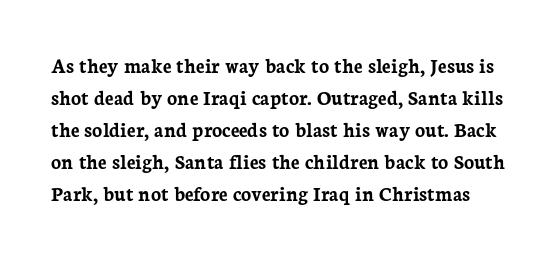
I'd describe the lettering as bold — thick and assertive. Underline: absent. A typesetter would call this zero additional tracking. One glance says typical: line gaps are just what's usual. The specimen reads as upright at a glance.
